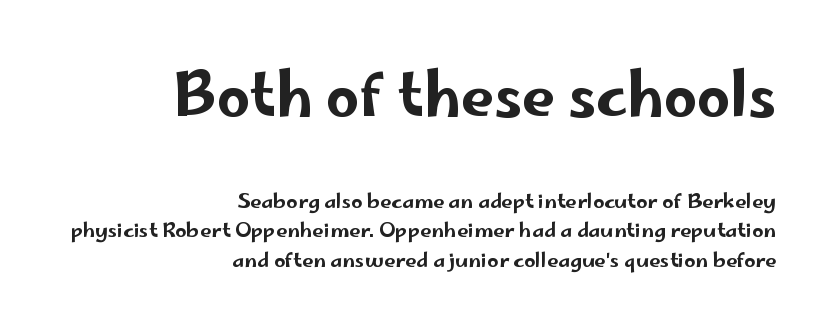
The image shows 59 px wide sans-serif type, upright; set right-aligned, normal line spacing (1.48x), normal letter spacing, not underlined; the first (top) block is 2.95x larger; low stroke contrast and a small x-height.
